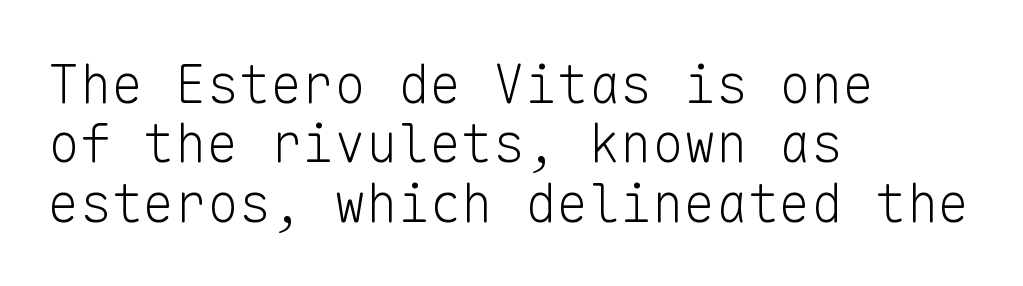
The image shows 53 px light sans-serif type, upright, monospaced; set left-aligned, tight line spacing (1.12x), normal letter spacing, not underlined; low stroke contrast and a medium x-height.
